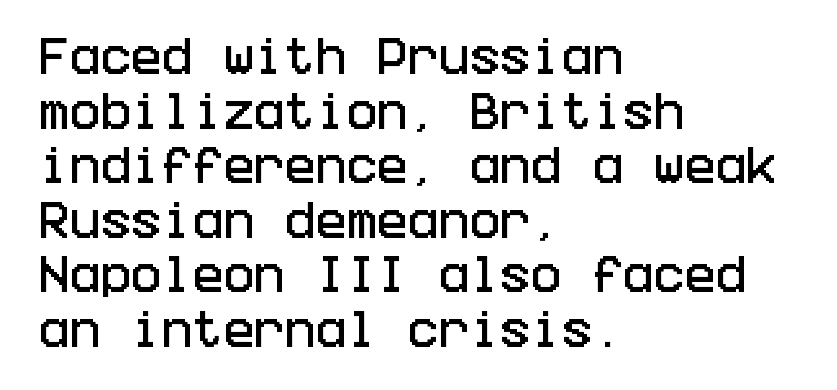
The image shows 41 px condensed sans-serif type, upright; set left-aligned, normal line spacing (1.33x), normal letter spacing, not underlined; low stroke contrast and a large x-height.
